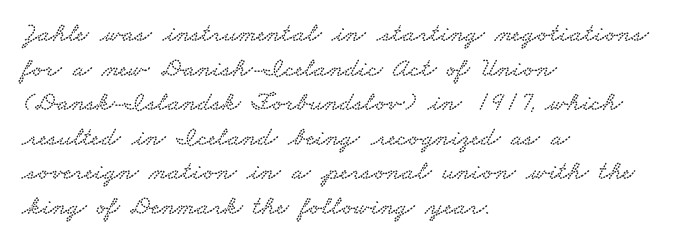
Check the space under the baseline: it is left empty. The rows are spaced the way most documents space them. Letter spacing: default. In CSS terms this would be text-align: left.
